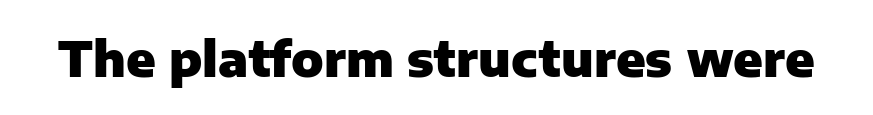
{"serif": "no", "italic": "no", "bold": "yes", "weight": "heavy", "width": "normal", "stroke_contrast": "low", "x_height": "medium", "monospaced": "no", "underline": "no", "letter_spacing": "normal", "letter_spacing_em": 0.0, "glyph_px": 48}
